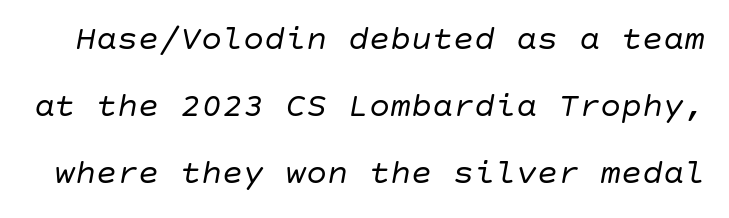
The image shows 35 px regular-weight type, italic (leaning right); set loose line spacing (1.91x), normal letter spacing, not underlined; low stroke contrast and a large x-height.
